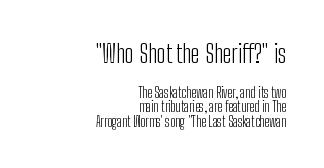
Q: Is the text bold? A: No.
Q: Is the text italic (slanted)? A: No, it is upright.
Q: Is the text underlined? A: No.
Q: How is the paragraph aligned? A: Right-aligned.
Q: Is the spacing between letters normal or unusually wide? A: Normal.
Q: Is the spacing between lines tight, normal or loose? A: Tight.
Q: Which block of text is set in a larger size, the first (top) or the second (bottom)? A: The first (top) one.
